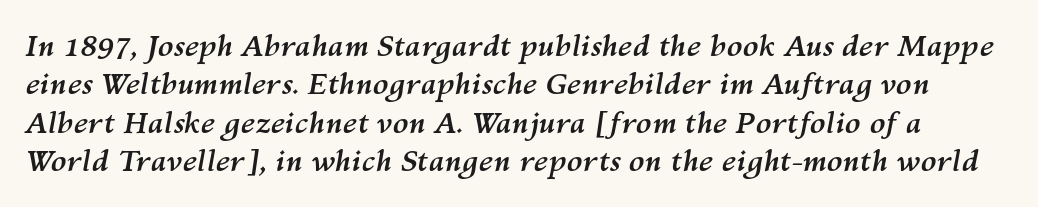
The image shows 29 px semibold type, italic (leaning right); set normal line spacing (1.32x), normal letter spacing, not underlined; medium stroke contrast and a medium x-height.
